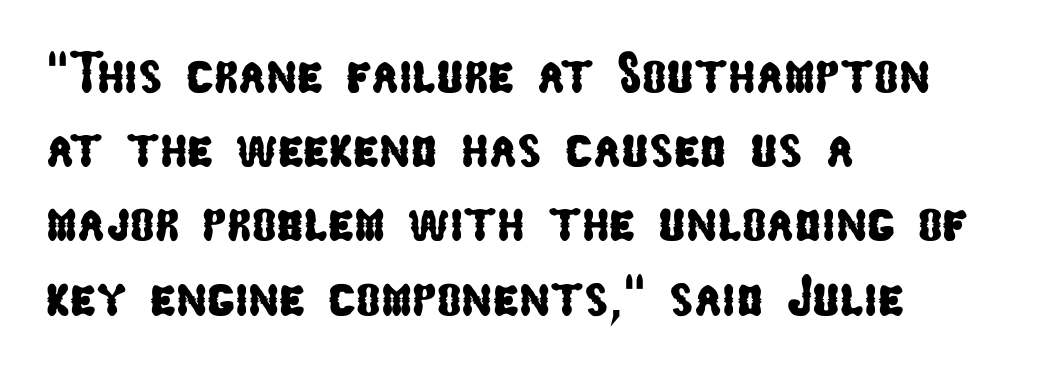
{"serif": "no", "width": "condensed", "stroke_contrast": "low", "x_height": "medium", "monospaced": "no", "underline": "no", "align": "left", "line_spacing": "normal", "line_spacing_ratio": 1.28, "letter_spacing": "normal", "letter_spacing_em": 0.0, "glyph_px": 58}
